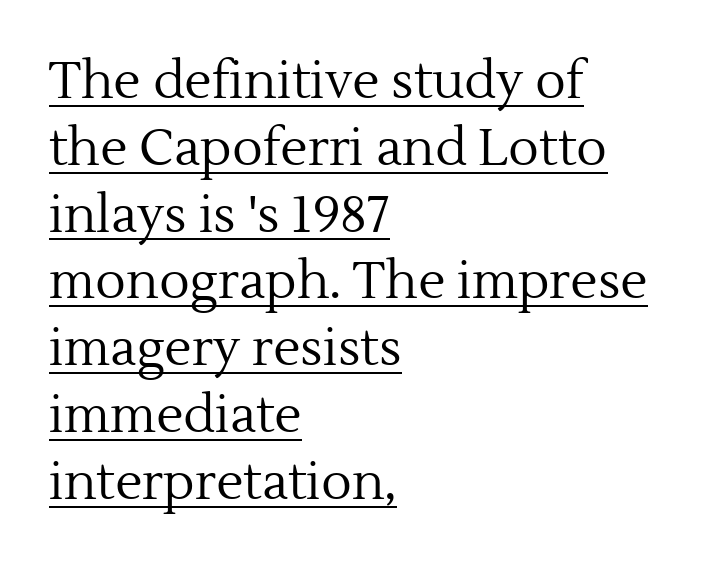
{"serif": "yes", "italic": "no", "bold": "no", "weight": "regular", "width": "normal", "x_height": "medium", "monospaced": "no", "underline": "yes", "align": "left", "line_spacing": "normal", "line_spacing_ratio": 1.31, "letter_spacing": "normal", "letter_spacing_em": 0.0, "glyph_px": 51}
